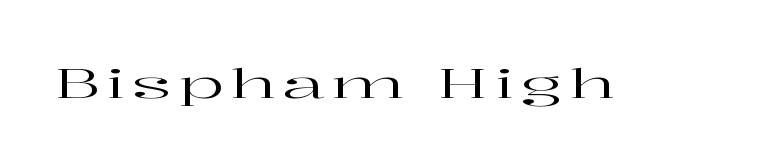
Q: Is the text italic (slanted)? A: No, it is upright.
Q: Is the typeface a serif or a sans-serif typeface? A: Serif.
Q: Is the text underlined? A: No.
Q: Width (condensed, normal, or wide)? A: Wide.
Q: Stroke contrast? A: High.
Q: x-height? A: Medium.
Q: Monospaced? A: No.
